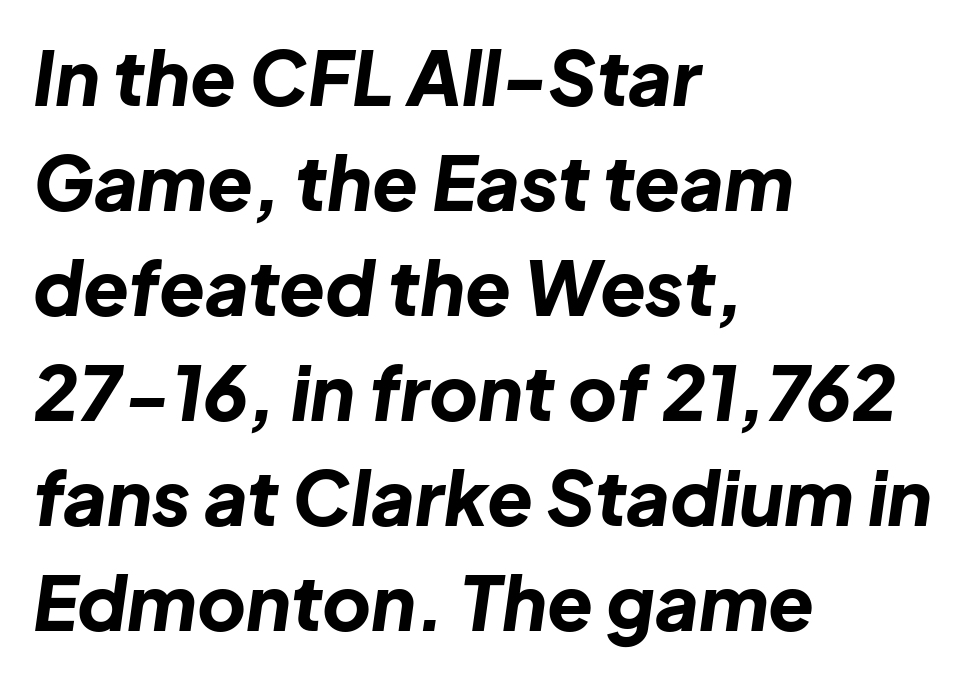
{"italic": "yes", "lean": "right", "slant_degrees": 8, "bold": "yes", "weight": "bold", "width": "normal", "stroke_contrast": "low", "x_height": "medium", "monospaced": "no", "underline": "no", "align": "left", "line_spacing": "normal", "line_spacing_ratio": 1.4, "letter_spacing": "normal", "letter_spacing_em": 0.0, "glyph_px": 75}
